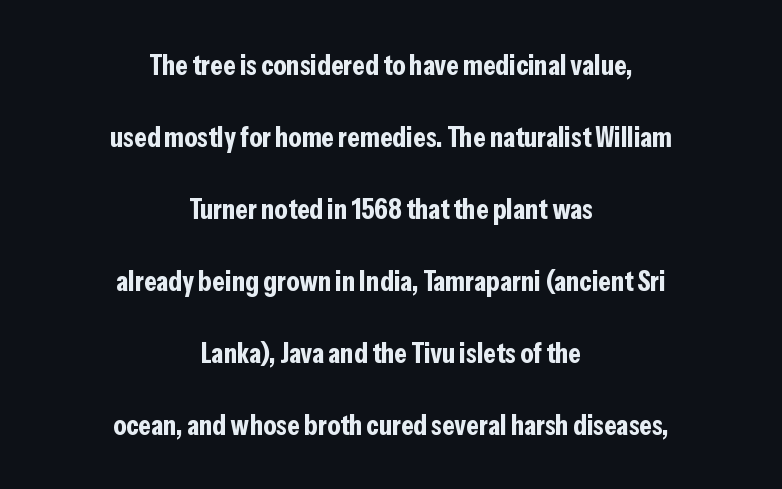
Note the varied advance widths — an 'i' is clearly narrower than an 'm'. The paragraph has two soft edges and a firm central axis. The designer went with a sans here, leaving each stem footless. The typesetting leans heavy: a genuine bold.
